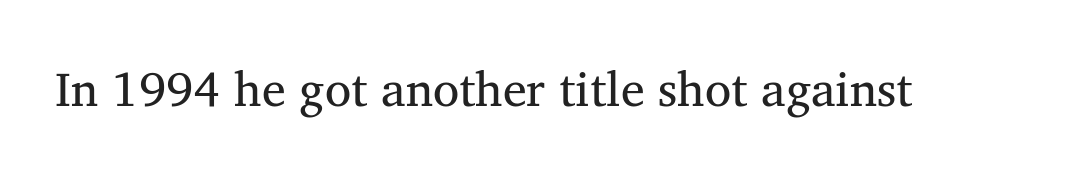
The image shows 48 px regular-weight serif type, upright; set normal letter spacing, not underlined; medium stroke contrast and a medium x-height.
